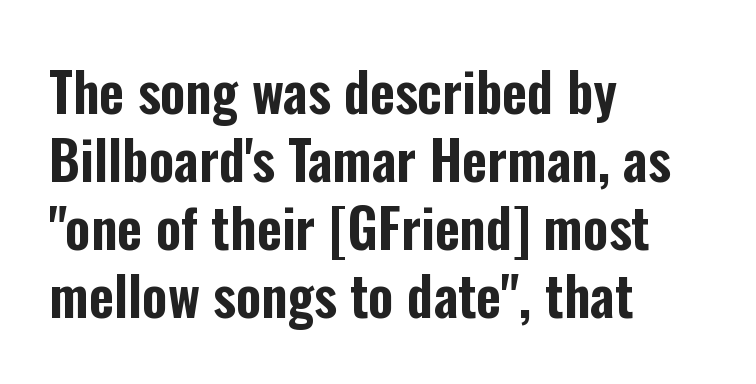
Q: Is the text italic (slanted)? A: No, it is upright.
Q: Is the typeface a serif or a sans-serif typeface? A: Sans-serif.
Q: Is the text underlined? A: No.
Q: How is the paragraph aligned? A: Left-aligned.
Q: Is the spacing between letters normal or unusually wide? A: Normal.
Q: Is the spacing between lines tight, normal or loose? A: Normal.
Q: Width (condensed, normal, or wide)? A: Condensed.
Q: Stroke contrast? A: Low.
Q: x-height? A: Medium.
Q: Monospaced? A: No.
